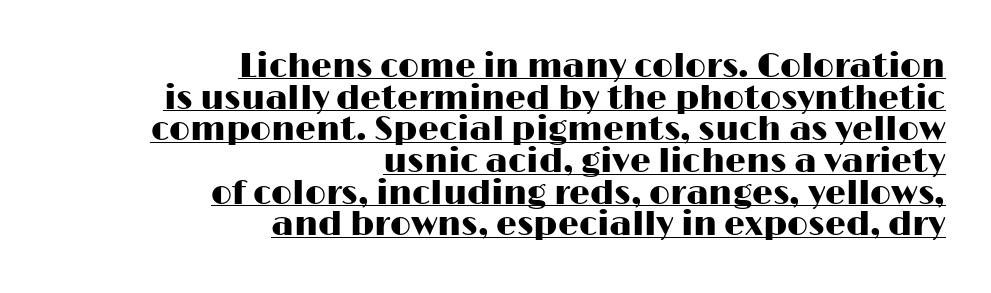
{"serif": "no", "italic": "no", "width": "wide", "stroke_contrast": "high", "x_height": "medium", "monospaced": "no", "underline": "yes", "align": "right", "line_spacing": "tight", "line_spacing_ratio": 0.96, "letter_spacing": "normal", "letter_spacing_em": 0.0, "glyph_px": 33}
